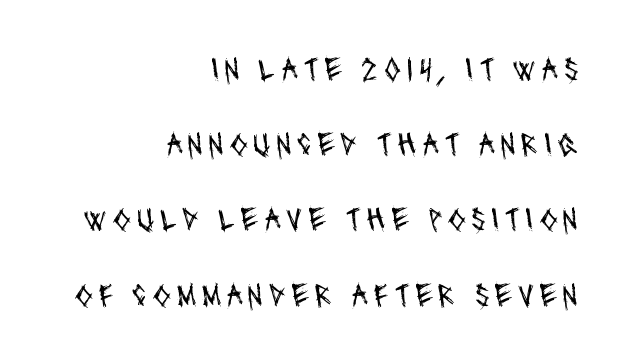
{"serif": "no", "bold": "no", "weight": "regular", "width": "condensed", "stroke_contrast": "medium", "x_height": "large", "monospaced": "no", "underline": "no", "align": "right", "line_spacing": "loose", "line_spacing_ratio": 2.28, "glyph_px": 33}
